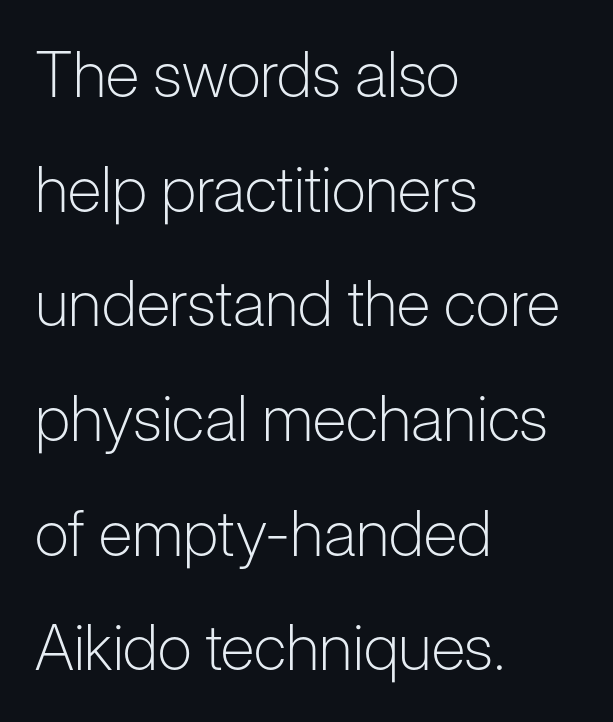
{"serif": "no", "italic": "no", "bold": "no", "weight": "light", "width": "normal", "stroke_contrast": "low", "x_height": "medium", "monospaced": "no", "underline": "no", "align": "left", "line_spacing_ratio": 1.82, "letter_spacing": "normal", "letter_spacing_em": 0.0, "glyph_px": 63}
